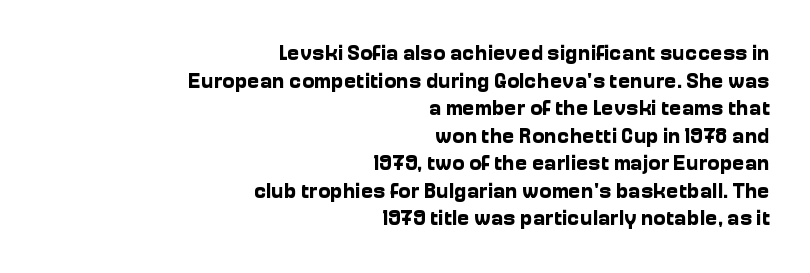
The space beneath each line is pristine and unruled. Tracking value appears to be zero — textbook default spacing. Plenty of ink on the page — the face is bold. Alignment: flush right. No italicization has been applied; the sample stays upright.
